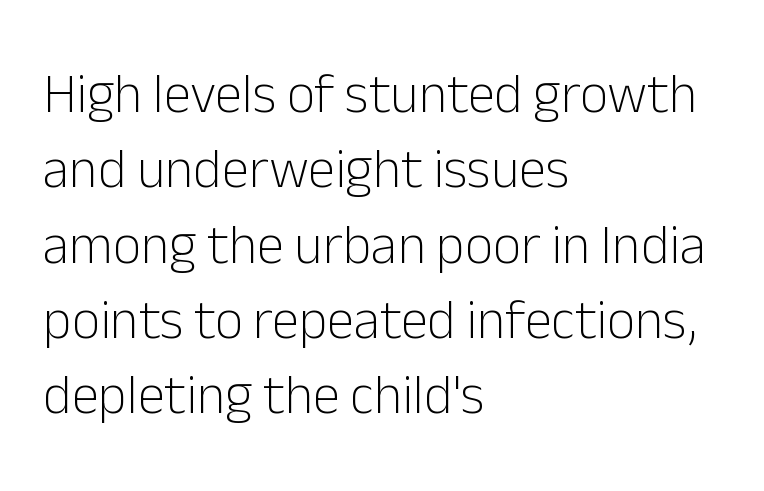
Q: Is the text bold? A: No.
Q: Is the text italic (slanted)? A: No, it is upright.
Q: Is the typeface a serif or a sans-serif typeface? A: Sans-serif.
Q: Is the text underlined? A: No.
Q: How is the paragraph aligned? A: Left-aligned.
Q: Is the spacing between letters normal or unusually wide? A: Normal.
Q: Is the spacing between lines tight, normal or loose? A: Normal.
Q: Width (condensed, normal, or wide)? A: Normal.
Q: Stroke contrast? A: Low.
Q: x-height? A: Medium.
Q: Monospaced? A: No.
